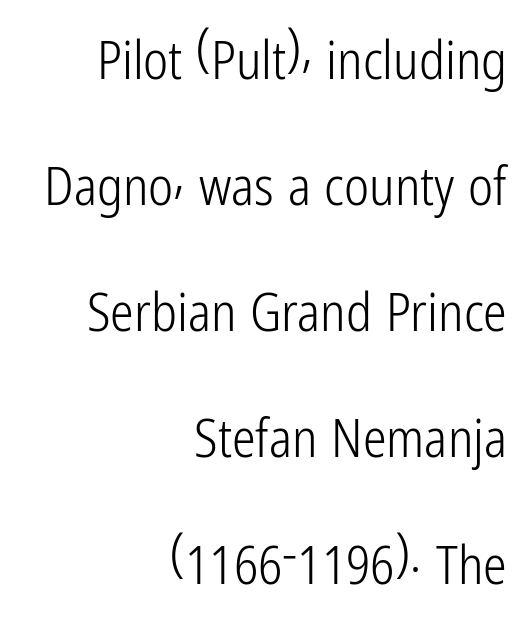
The image shows 53 px light, condensed sans-serif type, upright; set right-aligned, loose line spacing (2.38x), normal letter spacing, not underlined; low stroke contrast and a medium x-height.
